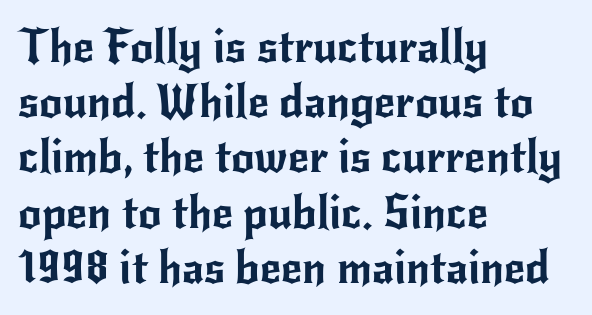
Q: Is the text italic (slanted)? A: No, it is upright.
Q: Is the typeface a serif or a sans-serif typeface? A: Sans-serif.
Q: Is the text underlined? A: No.
Q: How is the paragraph aligned? A: Left-aligned.
Q: Is the spacing between letters normal or unusually wide? A: Normal.
Q: Width (condensed, normal, or wide)? A: Normal.
Q: Stroke contrast? A: Low.
Q: x-height? A: Small.
Q: Monospaced? A: No.
